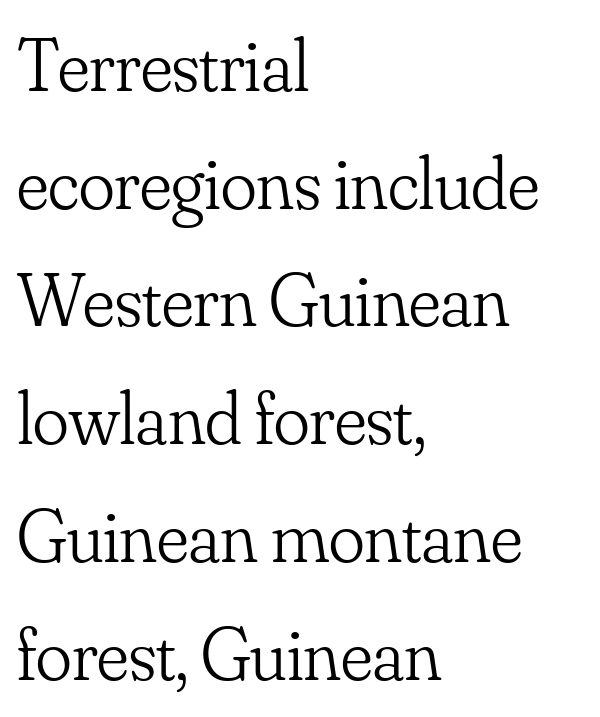
Stems here are at most as thick as an everyday book face. The typesetter chose a ragged-right arrangement here. Successive baselines arrive at the customary interval. These lines are rendered in a variable-pitch font.
